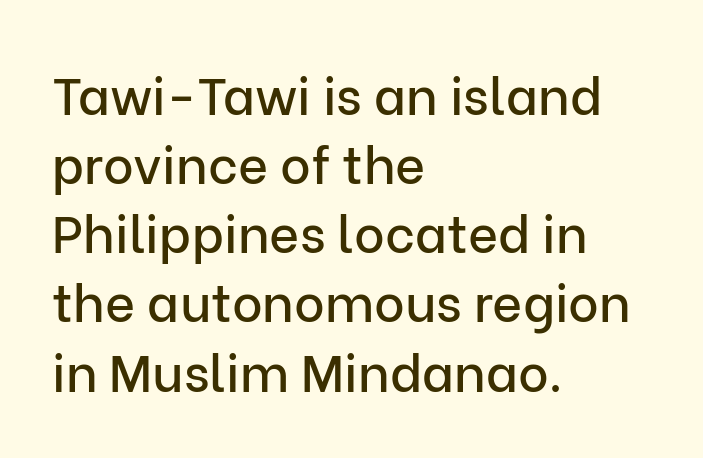
{"serif": "no", "italic": "no", "width": "normal", "stroke_contrast": "low", "x_height": "medium", "monospaced": "no", "underline": "no", "align": "left", "line_spacing": "normal", "line_spacing_ratio": 1.33, "letter_spacing": "normal", "letter_spacing_em": 0.0, "glyph_px": 52}
